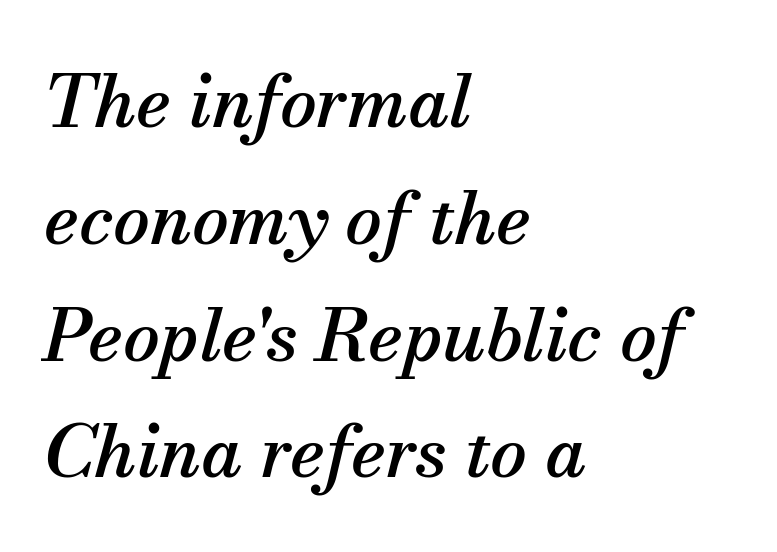
The image shows 73 px serif type, italic (leaning right); set left-aligned, normal line spacing (1.6x), normal letter spacing, not underlined; medium stroke contrast and a small x-height.
